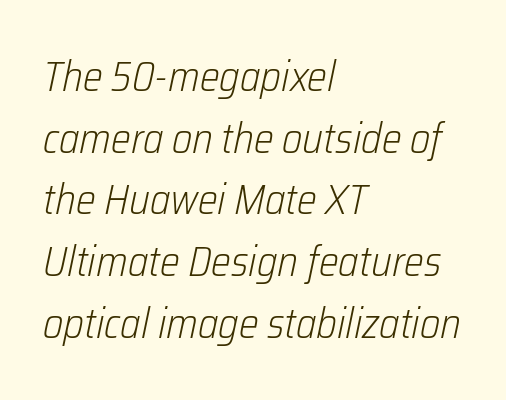
A typesetter would call this proportional, since set widths differ per character. The leading is moderate, giving the passage an even texture. The foot of each line stays bare and open. The typesetter chose a ragged-right arrangement here. On a weight scale, this lands at 450 or below.
